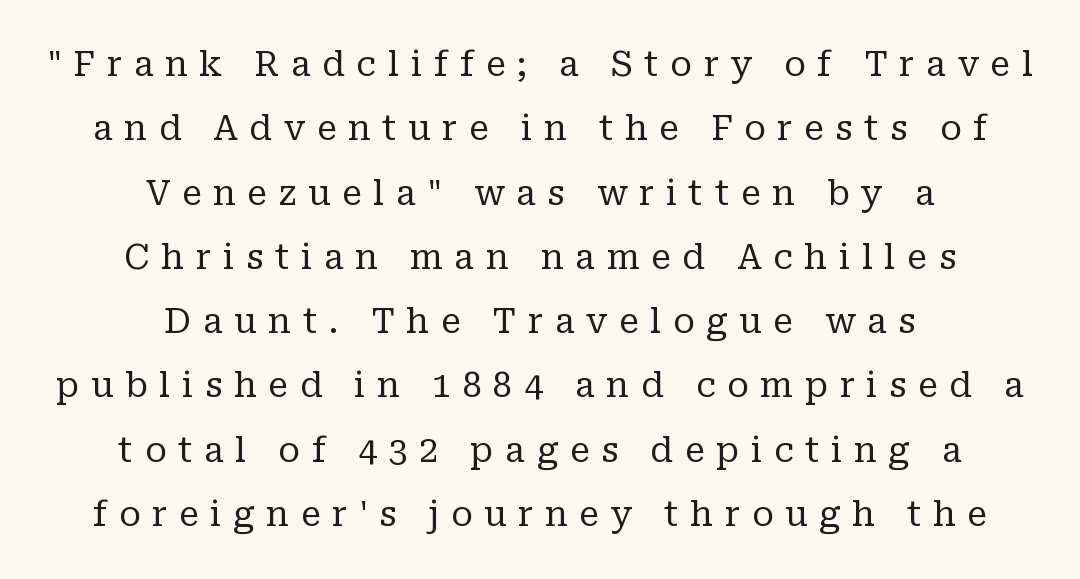
{"serif": "yes", "italic": "no", "bold": "no", "weight": "regular", "width": "normal", "stroke_contrast": "low", "x_height": "medium", "monospaced": "no", "underline": "no", "align": "center", "line_spacing_ratio": 1.89, "letter_spacing": "wide", "letter_spacing_em": 0.34, "glyph_px": 34}
